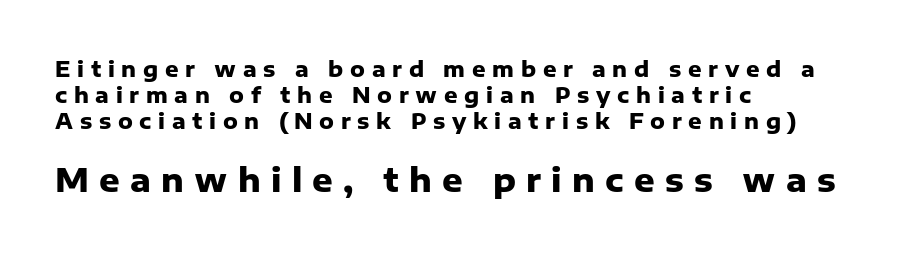
Descender tails drop into unmarked territory. A full-strength bold gives these letters their thick strokes. Posture: straight, roman, zero tilt. In terms of letterform style, serifs are entirely absent.
